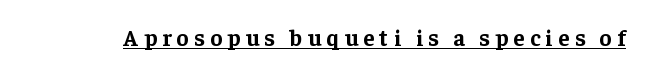
{"italic": "no", "bold": "yes", "underline": "yes", "letter_spacing": "wide", "letter_spacing_em": 0.23, "glyph_px": 23}
